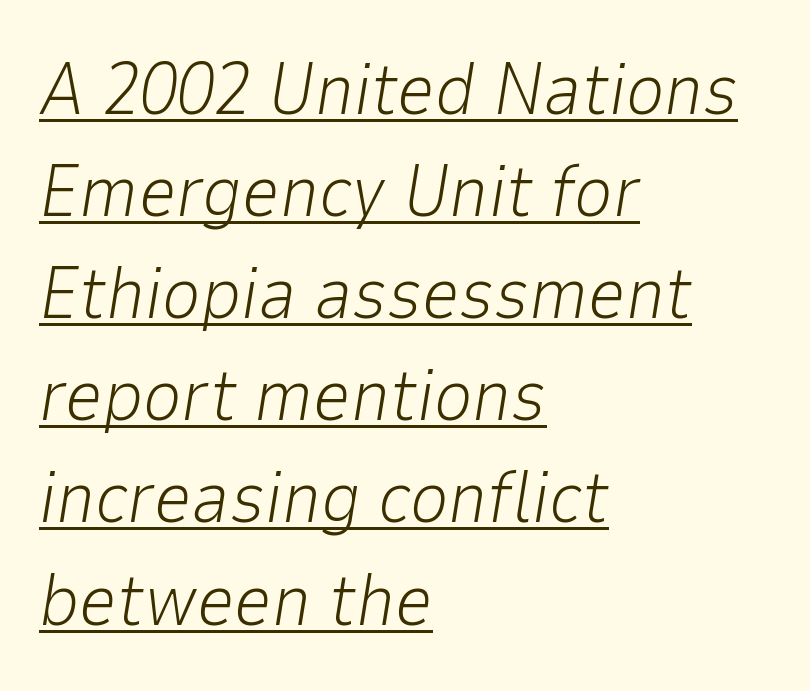
Q: Is the text bold? A: No.
Q: Is the text italic (slanted)? A: Yes, it leans right by about 9 degrees.
Q: Is the text underlined? A: Yes.
Q: How is the paragraph aligned? A: Left-aligned.
Q: Is the spacing between letters normal or unusually wide? A: Normal.
Q: Is the spacing between lines tight, normal or loose? A: Normal.
Q: Width (condensed, normal, or wide)? A: Normal.
Q: Stroke contrast? A: Low.
Q: x-height? A: Medium.
Q: Monospaced? A: No.
